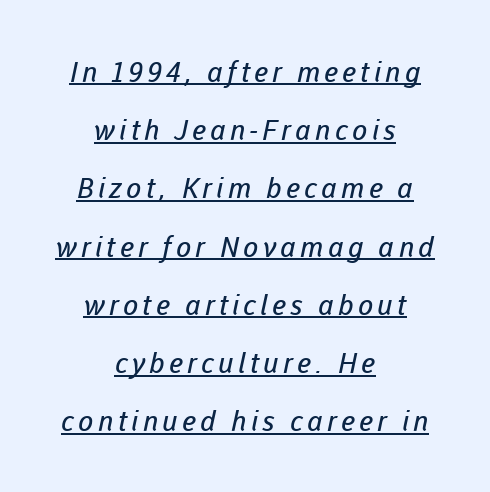
Q: Is the text bold? A: No.
Q: Is the typeface a serif or a sans-serif typeface? A: Sans-serif.
Q: Is the text underlined? A: Yes.
Q: How is the paragraph aligned? A: Centered.
Q: Is the spacing between lines tight, normal or loose? A: Loose.
Q: Width (condensed, normal, or wide)? A: Normal.
Q: Stroke contrast? A: Low.
Q: x-height? A: Medium.
Q: Monospaced? A: No.
